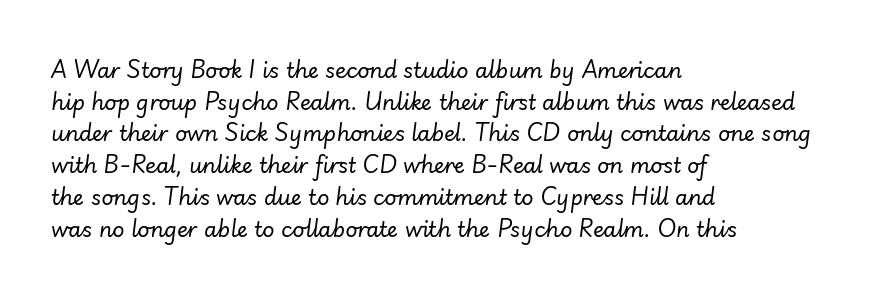
Q: Is the text bold? A: No.
Q: Is the text italic (slanted)? A: Yes, it leans right by about 7 degrees.
Q: Is the text underlined? A: No.
Q: How is the paragraph aligned? A: Left-aligned.
Q: Is the spacing between letters normal or unusually wide? A: Normal.
Q: Is the spacing between lines tight, normal or loose? A: Normal.
